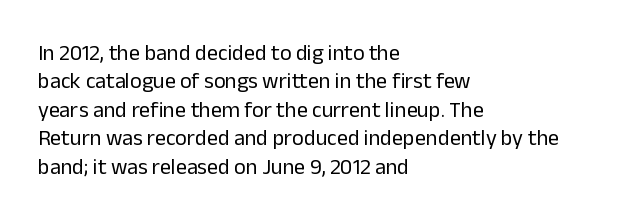
The image shows 22 px text type, upright; set left-aligned, normal line spacing (1.29x), normal letter spacing, not underlined.
